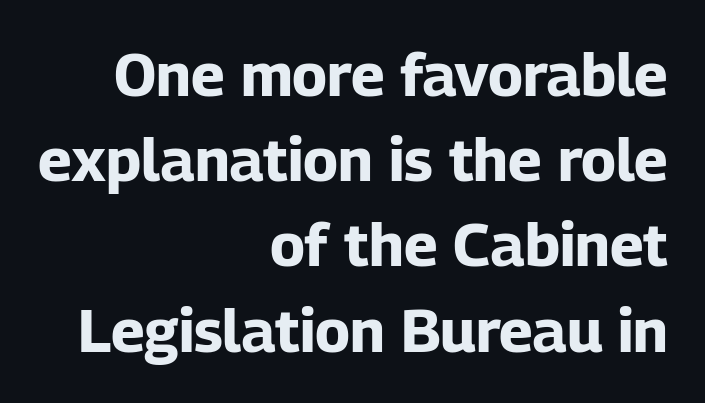
{"serif": "no", "italic": "no", "bold": "yes", "weight": "bold", "width": "normal", "stroke_contrast": "low", "x_height": "medium", "monospaced": "no", "underline": "no", "align": "right", "line_spacing": "normal", "line_spacing_ratio": 1.42, "letter_spacing": "normal", "letter_spacing_em": 0.0, "glyph_px": 60}
